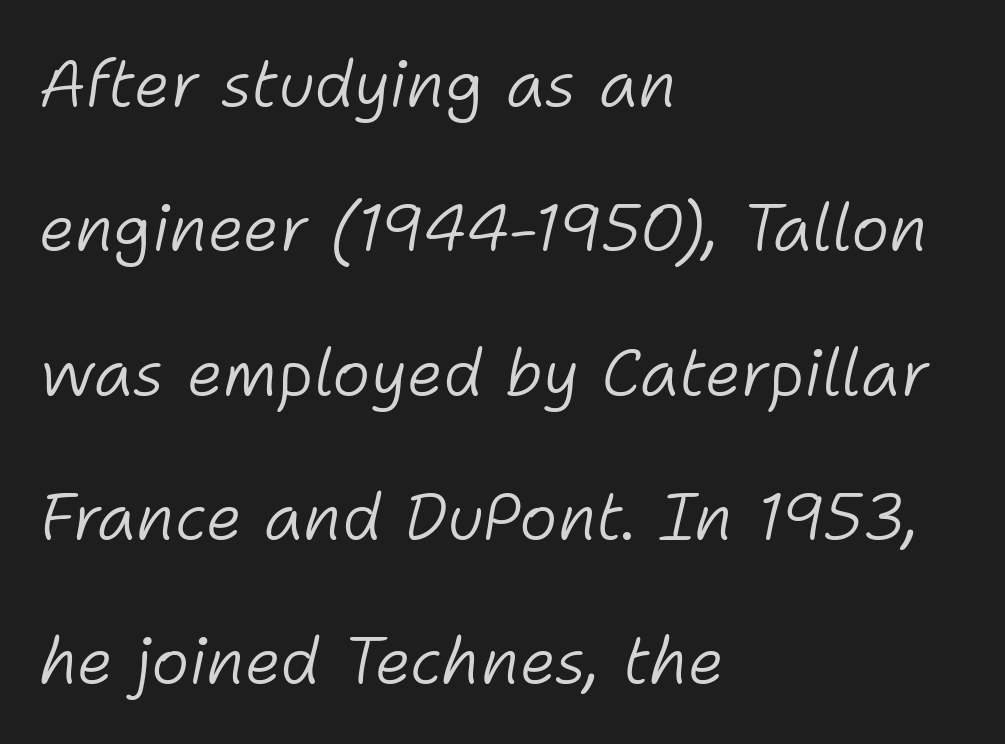
The image shows 65 px light type, italic (leaning right); set left-aligned, loose line spacing (2.22x), normal letter spacing, not underlined; low stroke contrast and a medium x-height.
